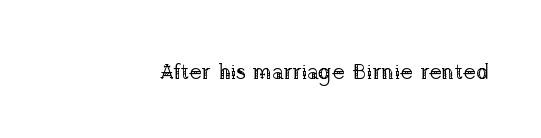
{"italic": "no", "bold": "no", "underline": "no", "letter_spacing": "normal", "letter_spacing_em": 0.0, "glyph_px": 22}
